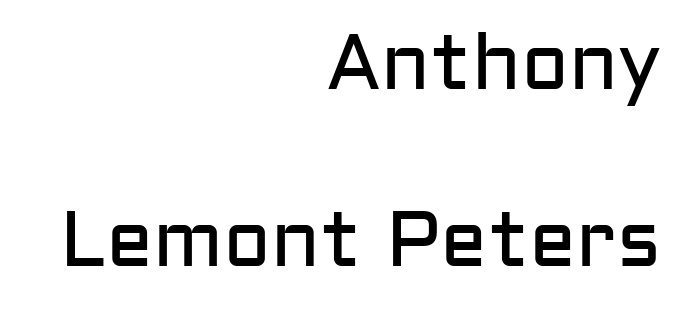
{"serif": "no", "italic": "no", "bold": "no", "weight": "regular", "width": "normal", "stroke_contrast": "low", "x_height": "medium", "monospaced": "no", "underline": "no", "align": "right", "line_spacing": "loose", "line_spacing_ratio": 2.24, "letter_spacing": "normal", "letter_spacing_em": 0.0, "glyph_px": 79}
